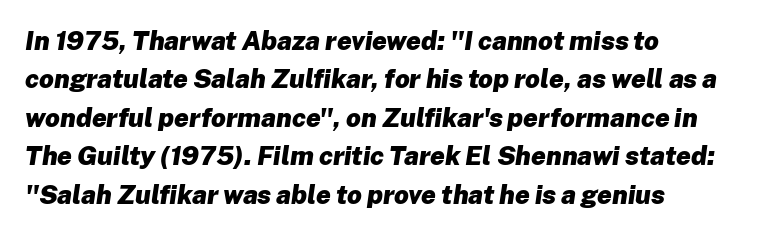
The image shows 26 px bold type, italic (leaning right); set left-aligned, normal line spacing (1.48x), normal letter spacing, not underlined.
